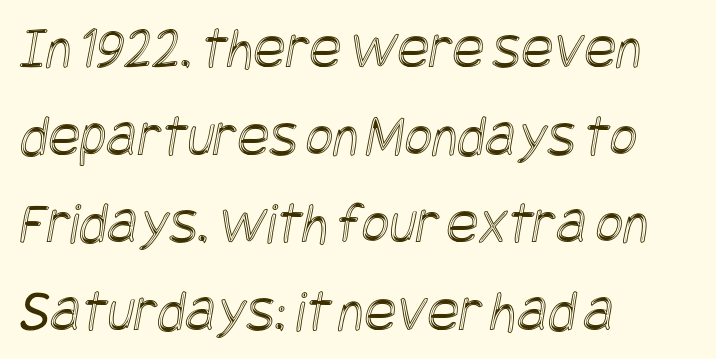
{"width": "condensed", "x_height": "large", "underline": "no", "align": "left", "line_spacing": "normal", "line_spacing_ratio": 1.46, "letter_spacing": "normal", "letter_spacing_em": 0.0, "glyph_px": 60}
